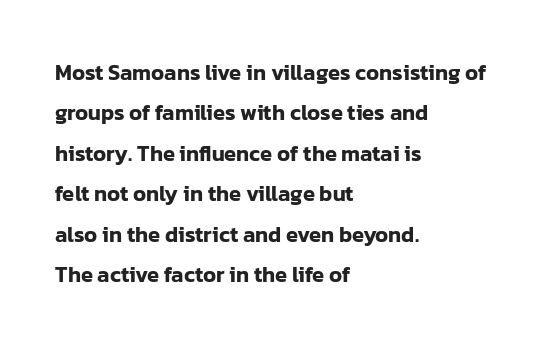
{"italic": "no", "underline": "no", "align": "left", "line_spacing_ratio": 1.84, "letter_spacing": "normal", "letter_spacing_em": 0.0, "glyph_px": 22}
